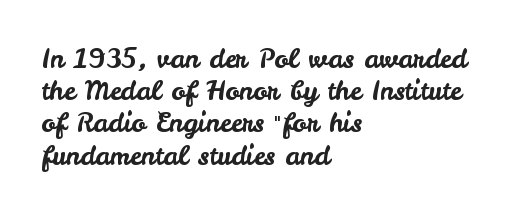
Q: Is the text italic (slanted)? A: Yes.
Q: Is the text underlined? A: No.
Q: How is the paragraph aligned? A: Left-aligned.
Q: Is the spacing between letters normal or unusually wide? A: Normal.
